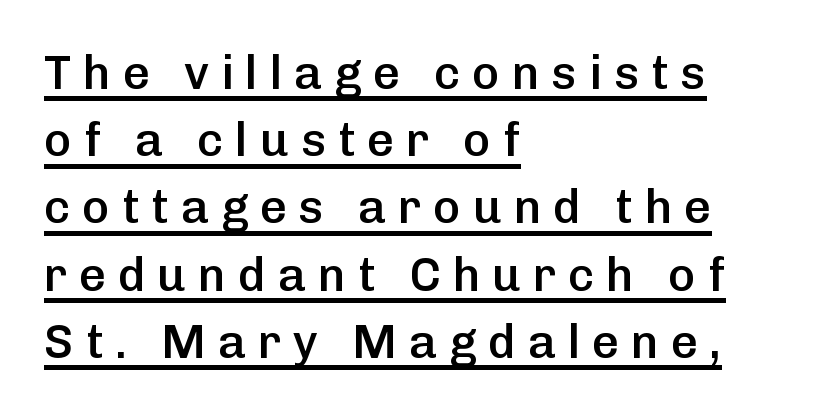
Posture: upright roman. Honestly, the underline is the first thing you notice here. Examine the stroke ends and you'll find no serifs. Between one letter and the next there's a generous, obvious gap. As a designer I'd log this as weight 600, semibold.
